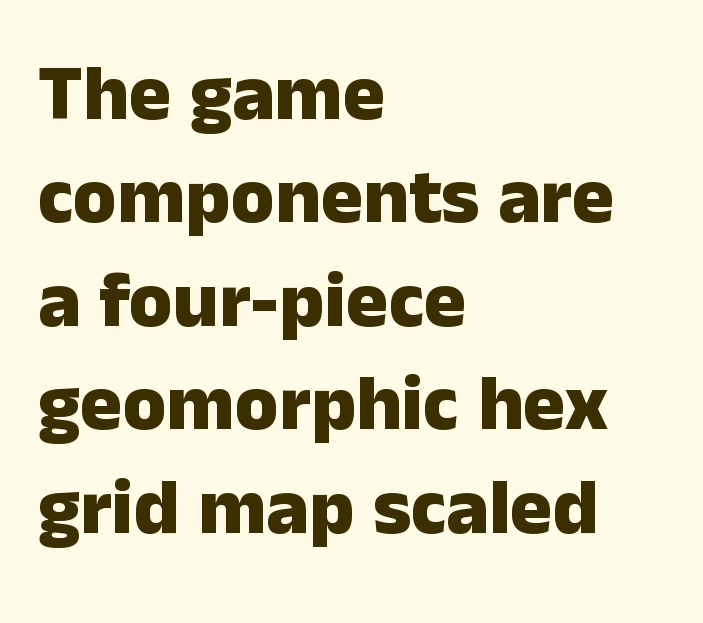
Q: Is the text bold? A: Yes.
Q: Is the text italic (slanted)? A: No, it is upright.
Q: Is the typeface a serif or a sans-serif typeface? A: Sans-serif.
Q: Is the text underlined? A: No.
Q: How is the paragraph aligned? A: Left-aligned.
Q: Is the spacing between letters normal or unusually wide? A: Normal.
Q: Is the spacing between lines tight, normal or loose? A: Normal.
Q: Width (condensed, normal, or wide)? A: Normal.
Q: Stroke contrast? A: Low.
Q: x-height? A: Medium.
Q: Monospaced? A: No.
